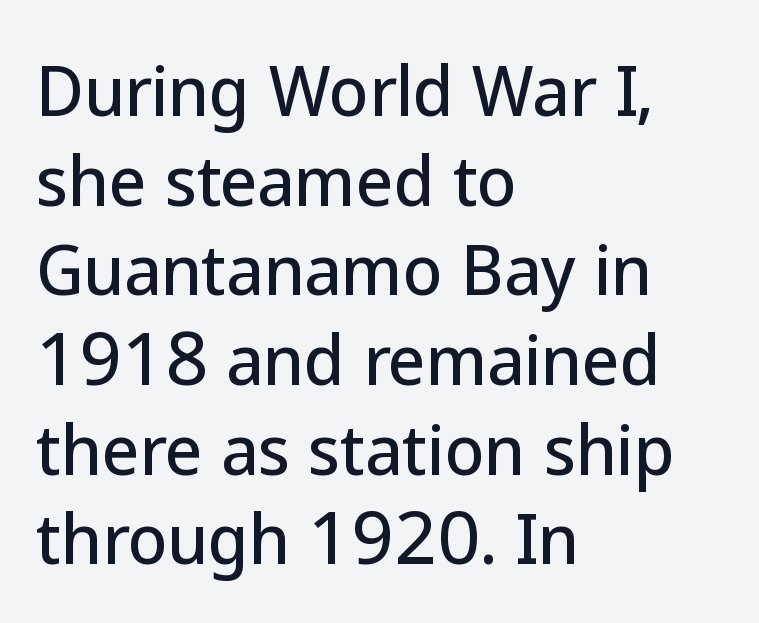
The image shows 65 px sans-serif type, upright; set left-aligned, normal line spacing (1.38x), normal letter spacing, not underlined; low stroke contrast and a medium x-height.
